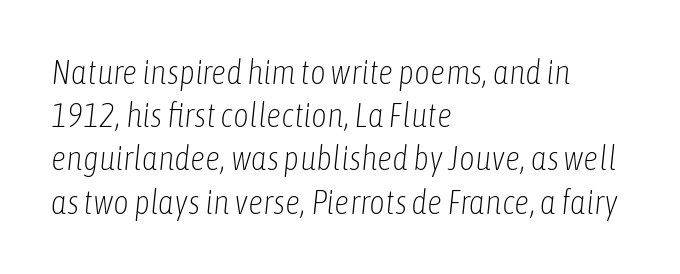
The image shows 34 px light, condensed type, italic (leaning right); set left-aligned, normal line spacing (1.27x), normal letter spacing, not underlined; low stroke contrast and a medium x-height.
